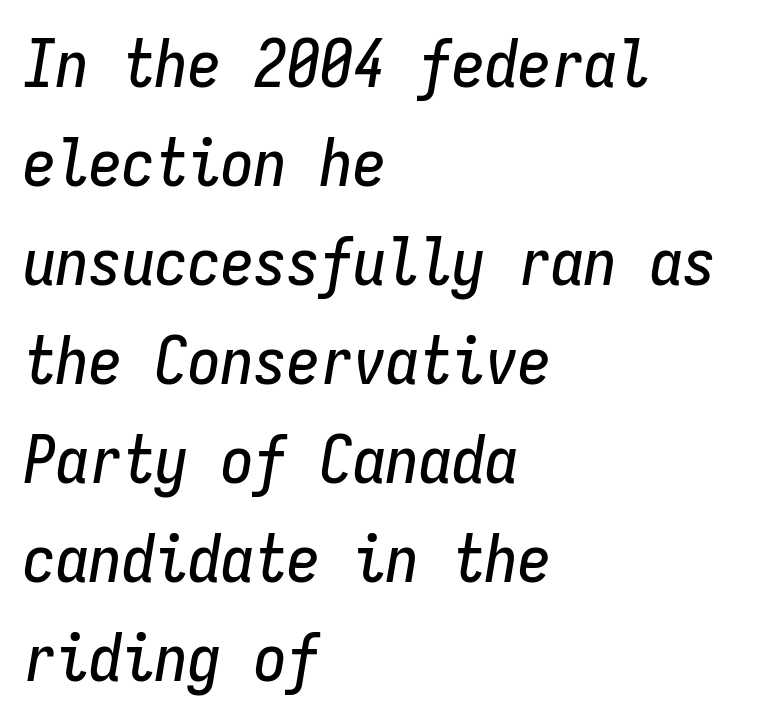
Q: Is the text italic (slanted)? A: Yes, it leans right by about 9 degrees.
Q: Is the text underlined? A: No.
Q: How is the paragraph aligned? A: Left-aligned.
Q: Is the spacing between letters normal or unusually wide? A: Normal.
Q: Is the spacing between lines tight, normal or loose? A: Normal.
Q: Width (condensed, normal, or wide)? A: Condensed.
Q: Stroke contrast? A: Low.
Q: x-height? A: Medium.
Q: Monospaced? A: Yes.
